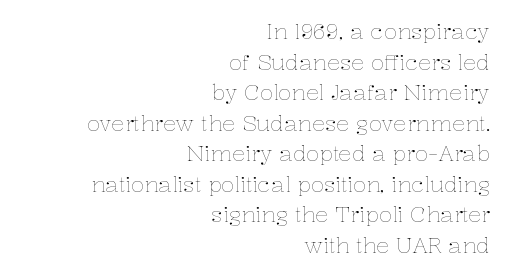
Q: Is the text bold? A: No.
Q: Is the text italic (slanted)? A: No, it is upright.
Q: Is the text underlined? A: No.
Q: How is the paragraph aligned? A: Right-aligned.
Q: Is the spacing between letters normal or unusually wide? A: Normal.
Q: Is the spacing between lines tight, normal or loose? A: Normal.
